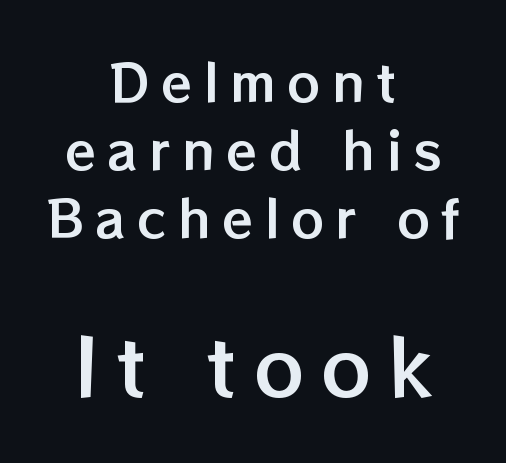
The image shows 77 px text type, upright; set centered, normal line spacing (1.33x), unusually wide letter spacing (+0.22 em), not underlined; the second (bottom) block is 1.51x larger; low stroke contrast and a medium x-height.
